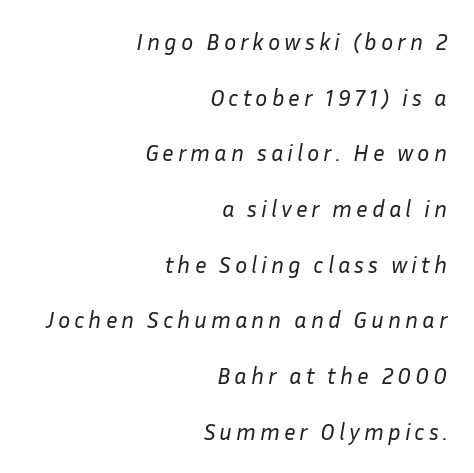
Q: Is the text bold? A: No.
Q: Is the text italic (slanted)? A: Yes, it leans right by about 10 degrees.
Q: Is the text underlined? A: No.
Q: How is the paragraph aligned? A: Right-aligned.
Q: Is the spacing between lines tight, normal or loose? A: Loose.
